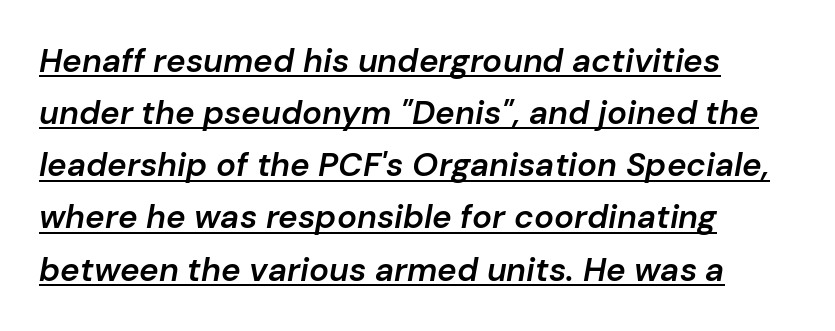
The image shows 33 px semibold type, italic (leaning right); set left-aligned, normal line spacing (1.58x), normal letter spacing, underlined; low stroke contrast and a medium x-height.
